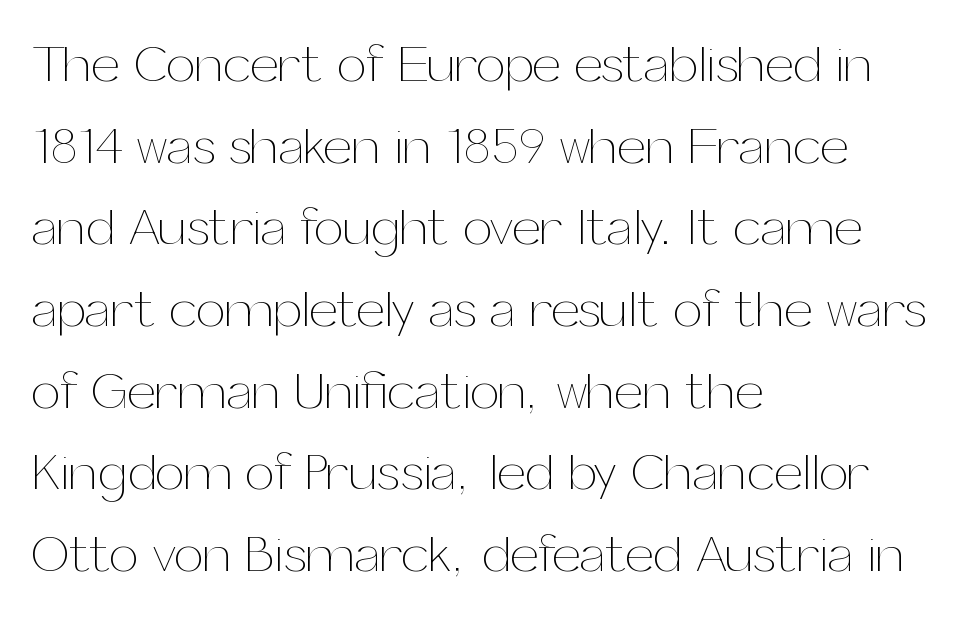
{"italic": "no", "bold": "no", "weight": "thin", "width": "normal", "stroke_contrast": "medium", "x_height": "medium", "monospaced": "no", "underline": "no", "align": "left", "line_spacing": "normal", "line_spacing_ratio": 1.57, "letter_spacing": "normal", "letter_spacing_em": 0.0, "glyph_px": 52}
